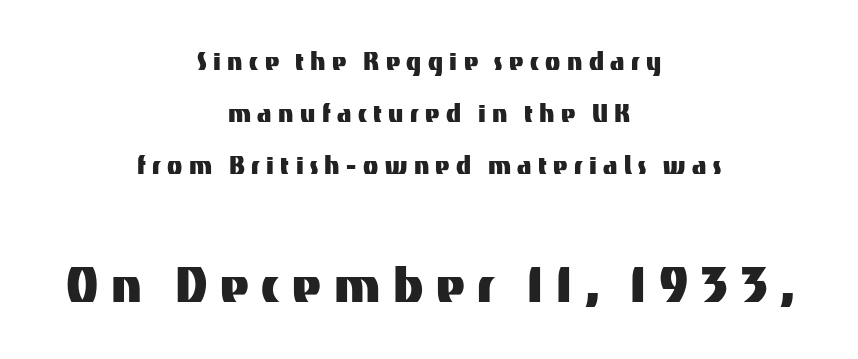
The text block is weighted toward neither margin, spreading evenly from the middle. Does the bottom block carry the larger type? Yes, it does. A clean baseline with only descenders dipping below it. Short note: letters widely spaced. Italic: no, the glyphs are upright roman. Look at the bottom of the vertical strokes: they stop flat, with no serifs.
